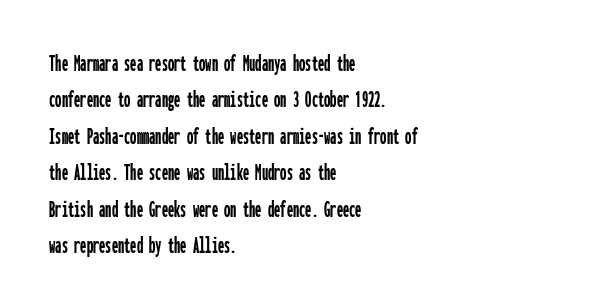
Q: Is the text italic (slanted)? A: No, it is upright.
Q: Is the text underlined? A: No.
Q: How is the paragraph aligned? A: Left-aligned.
Q: Is the spacing between letters normal or unusually wide? A: Normal.
Q: Is the spacing between lines tight, normal or loose? A: Normal.
